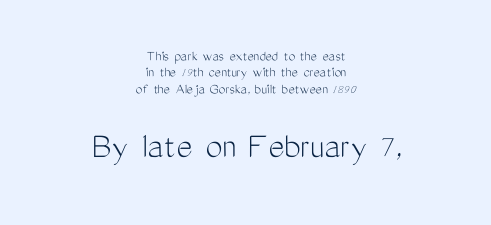
The passage is arranged like a title page — every line centered. Students, note that the glyphs here touch the page at normal intervals. The area under the type is left untouched. Is this a heavy cut? Hardly; it is regular or lighter. Does the type have serifs? No, each stem ends abruptly. Does the leading feel generous? Not at all — it's pinched.
